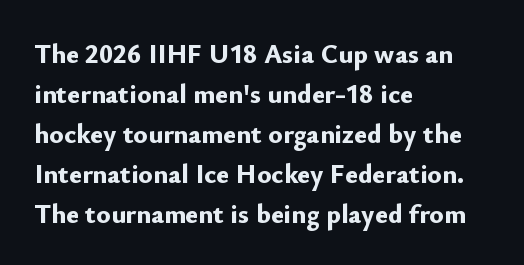
A student would call this left alignment; a typographer would say flush left, rag right. Lines of text with bare space underneath. Does the weight exceed regular? Yes, all the way to bold. Posture: vertical. The rows are spaced the way most documents space them. In terms of letterspacing, this is plain default setting.
